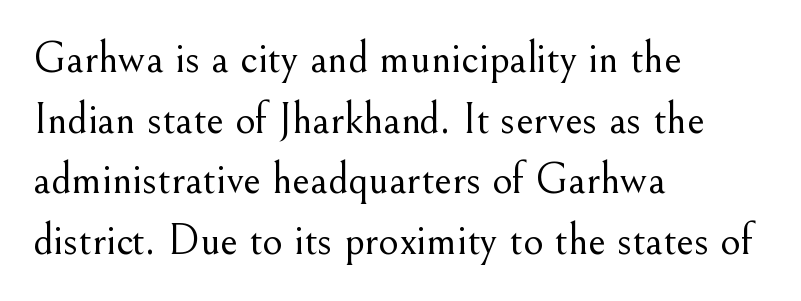
You could call the tracking neutral — neither tight nor loose. This sample keeps an unexceptional amount of space between lines. The letterforms sit at book weight or below. The compositor pushed each line to the left boundary. This is the regular roman posture of the typeface. Beneath every word, the page is bare.
